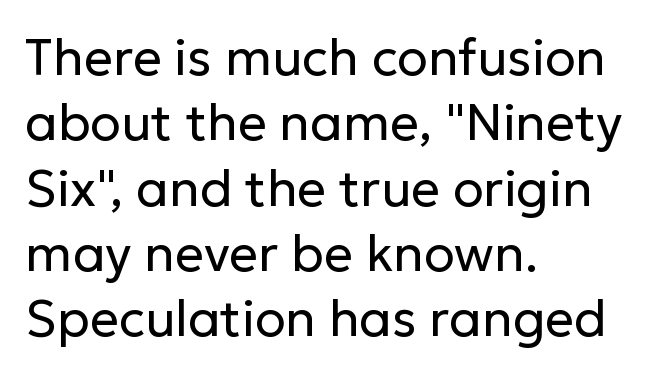
The image shows 51 px regular-weight sans-serif type, upright; set left-aligned, normal line spacing (1.28x), normal letter spacing, not underlined; low stroke contrast and a medium x-height.
